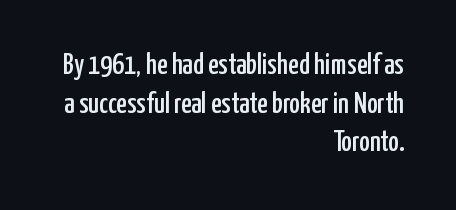
Q: Is the text italic (slanted)? A: No, it is upright.
Q: Is the typeface a serif or a sans-serif typeface? A: Sans-serif.
Q: Is the text underlined? A: No.
Q: How is the paragraph aligned? A: Right-aligned.
Q: Is the spacing between letters normal or unusually wide? A: Normal.
Q: Is the spacing between lines tight, normal or loose? A: Normal.
Q: Width (condensed, normal, or wide)? A: Condensed.
Q: Stroke contrast? A: Low.
Q: x-height? A: Medium.
Q: Monospaced? A: No.
